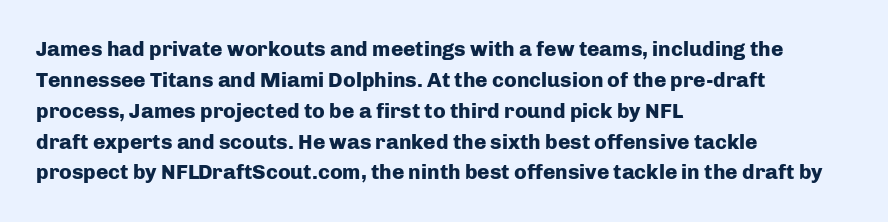
{"italic": "no", "bold": "yes", "underline": "no", "align": "left", "line_spacing": "normal", "line_spacing_ratio": 1.47, "letter_spacing": "normal", "letter_spacing_em": 0.0, "glyph_px": 21}
